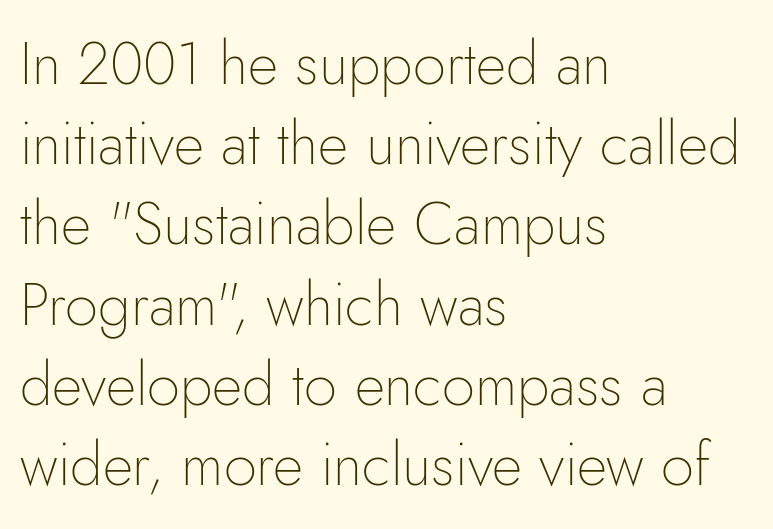
{"serif": "no", "italic": "no", "bold": "no", "weight": "thin", "width": "normal", "stroke_contrast": "low", "x_height": "small", "monospaced": "no", "underline": "no", "align": "left", "line_spacing": "normal", "line_spacing_ratio": 1.36, "letter_spacing": "normal", "letter_spacing_em": 0.0, "glyph_px": 59}
